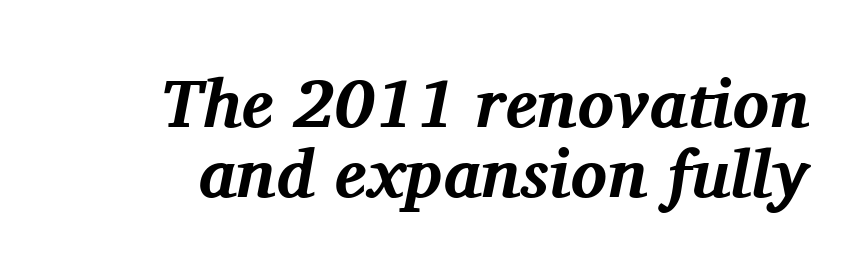
A serif font was chosen for this passage. Type without underlining. Do the characters align in a grid? No, the font is proportional. Casual observation: everything's shoved over to the right. The letterforms sit shoulder to shoulder at normal distance.
